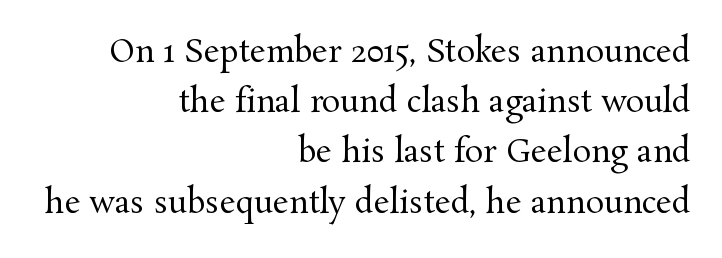
The image shows 31 px regular-weight serif type, upright; set right-aligned, normal line spacing (1.62x), normal letter spacing, not underlined; medium stroke contrast and a medium x-height.
